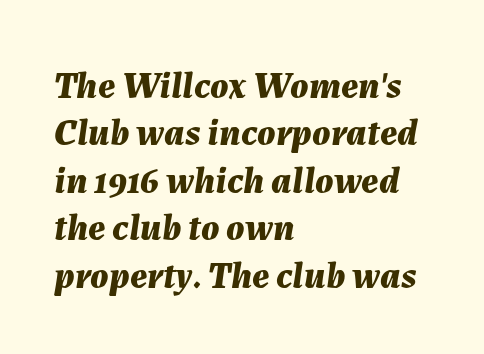
Looking at the ascenders, they clearly lean. Characters follow at the spacing the type designer built in. A typesetter would call this proportional, since set widths differ per character. Pretty heavy lettering here — definitely bold. Compared with a centered layout, this one pins lines to the left instead. Only glyphs here, with clear space below each row.
